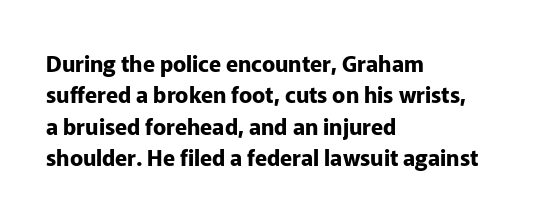
{"italic": "no", "bold": "yes", "underline": "no", "align": "left", "line_spacing": "normal", "line_spacing_ratio": 1.43, "letter_spacing": "normal", "letter_spacing_em": 0.0, "glyph_px": 22}
